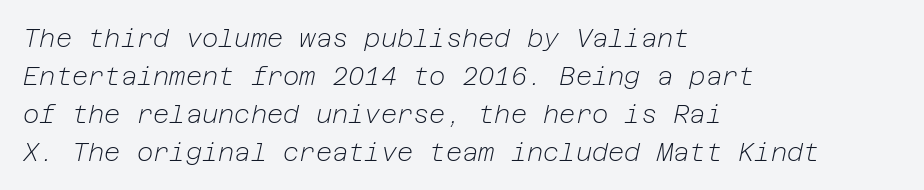
{"italic": "yes", "lean": "right", "slant_degrees": 12, "bold": "no", "underline": "no", "align": "left", "line_spacing": "normal", "line_spacing_ratio": 1.52, "letter_spacing": "normal", "letter_spacing_em": 0.0, "glyph_px": 25}
